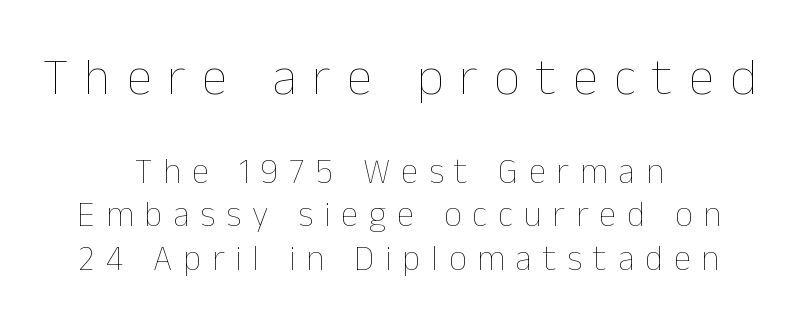
{"italic": "no", "bold": "no", "weight": "thin", "width": "normal", "stroke_contrast": "low", "x_height": "medium", "monospaced": "no", "underline": "no", "align": "center", "line_spacing_ratio": 1.24, "letter_spacing": "wide", "letter_spacing_em": 0.31, "larger_block": "first", "size_ratio": 1.49, "glyph_px": 52}
